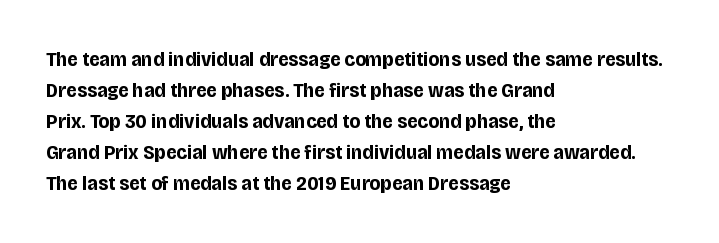
The image shows 21 px bold type, upright; set left-aligned, normal line spacing (1.48x), normal letter spacing, not underlined.
